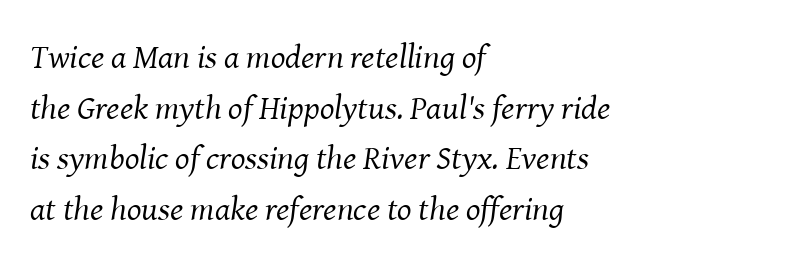
Q: Is the text bold? A: No.
Q: Is the text italic (slanted)? A: Yes, it leans right by about 8 degrees.
Q: Is the typeface a serif or a sans-serif typeface? A: Serif.
Q: Is the text underlined? A: No.
Q: How is the paragraph aligned? A: Left-aligned.
Q: Is the spacing between letters normal or unusually wide? A: Normal.
Q: Is the spacing between lines tight, normal or loose? A: Normal.
Q: Width (condensed, normal, or wide)? A: Normal.
Q: Stroke contrast? A: Medium.
Q: x-height? A: Medium.
Q: Monospaced? A: No.
